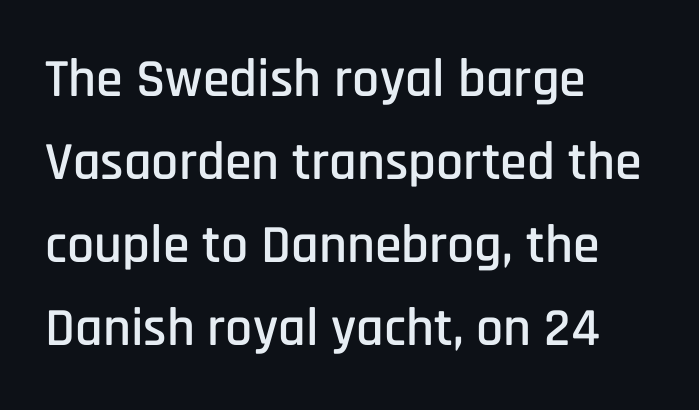
Here the designer chose a conventional face with non-uniform glyph widths. Teacher's note: observe the even left margin — that is flush-left alignment. What stands out about the letter spacing? Nothing — it is the standard amount. I'd call this a sans setting — the letters go barefoot.
